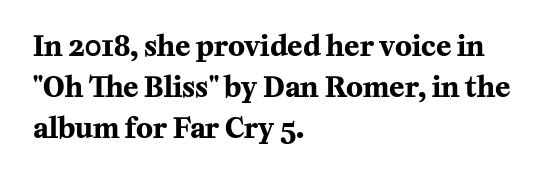
Descenders hang freely into open space. Does the copy run flush right? No — it runs flush left. The rendering uses a bold face; every stroke is thick and dark. The passage shown is typed in a proportional face where columns would drift. Nothing unusual about the tracking: characters are spaced as the font intends.
